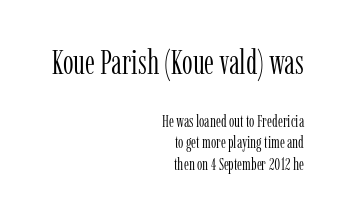
Is there any slant? The stems are plumb. No heavy texture on the line: the type isn't bold. What kind of face is this? One with serifs. Proportional: the letters do not fall into vertical columns. These lines stack with their right ends in a neat column.
